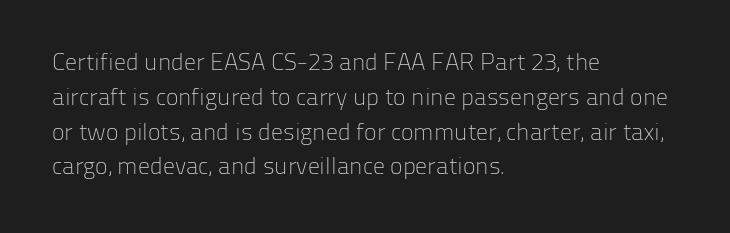
Q: Is the text bold? A: No.
Q: Is the text italic (slanted)? A: No, it is upright.
Q: Is the text underlined? A: No.
Q: How is the paragraph aligned? A: Left-aligned.
Q: Is the spacing between letters normal or unusually wide? A: Normal.
Q: Is the spacing between lines tight, normal or loose? A: Normal.
